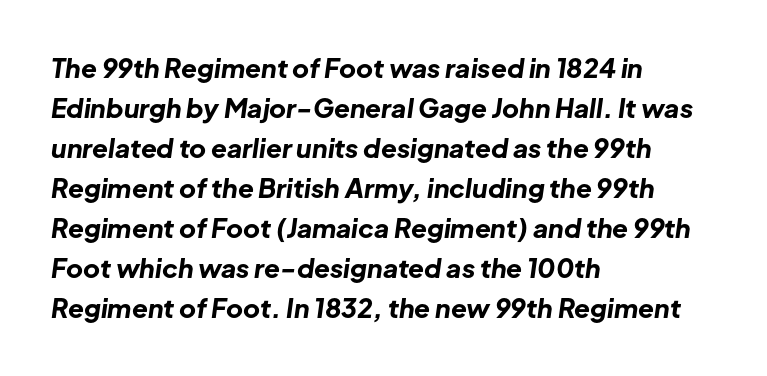
Q: Is the text bold? A: Yes.
Q: Is the text italic (slanted)? A: Yes, it leans right by about 8 degrees.
Q: Is the text underlined? A: No.
Q: How is the paragraph aligned? A: Left-aligned.
Q: Is the spacing between letters normal or unusually wide? A: Normal.
Q: Is the spacing between lines tight, normal or loose? A: Normal.
